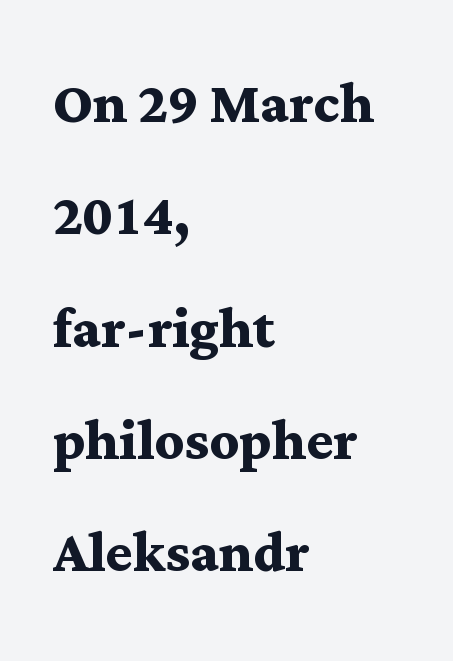
The image shows 72 px semibold, wide serif type, upright; set left-aligned, normal line spacing (1.56x), normal letter spacing, not underlined; medium stroke contrast and a medium x-height.
